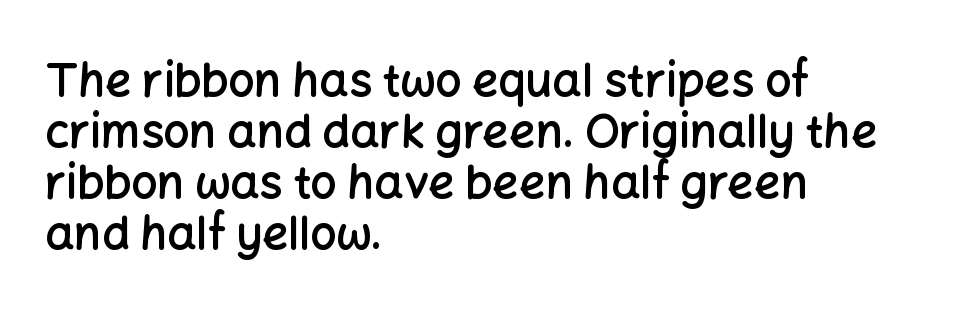
{"serif": "no", "italic": "no", "bold": "semi", "weight": "semibold", "width": "normal", "stroke_contrast": "low", "x_height": "medium", "monospaced": "no", "underline": "no", "align": "left", "line_spacing": "tight", "line_spacing_ratio": 1.11, "letter_spacing": "normal", "letter_spacing_em": 0.0, "glyph_px": 46}
